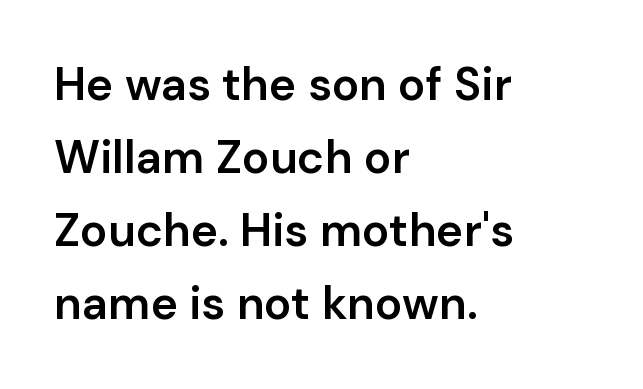
{"serif": "no", "italic": "no", "bold": "semi", "weight": "semibold", "width": "normal", "stroke_contrast": "low", "x_height": "medium", "monospaced": "no", "underline": "no", "align": "left", "line_spacing": "normal", "line_spacing_ratio": 1.59, "letter_spacing": "normal", "letter_spacing_em": 0.0, "glyph_px": 46}
